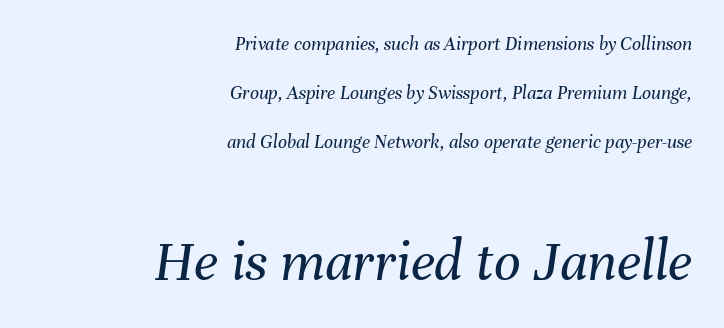
The image shows 59 px regular-weight type, italic (leaning right); set right-aligned, loose line spacing (2.46x), normal letter spacing, not underlined; the second (bottom) block is 2.95x larger; medium stroke contrast and a medium x-height.
